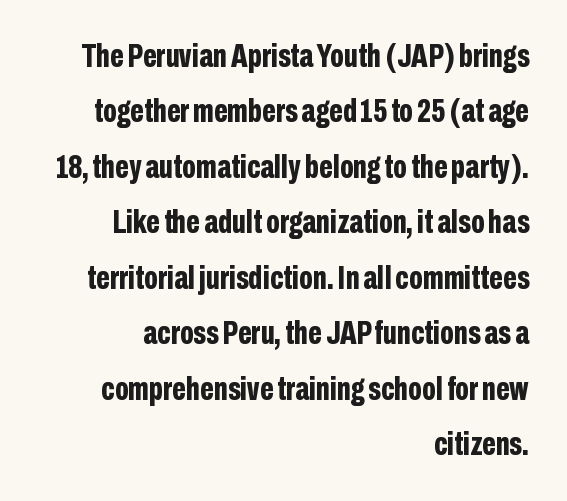
The image shows 33 px bold, condensed sans-serif type, upright; set right-aligned, normal line spacing (1.68x), normal letter spacing, not underlined; low stroke contrast and a medium x-height.
